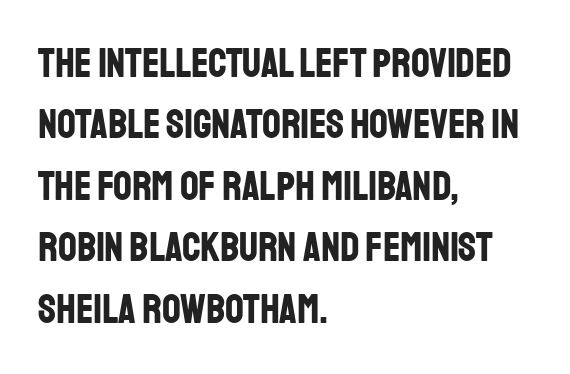
Q: Is the text bold? A: Yes.
Q: Is the text italic (slanted)? A: No, it is upright.
Q: Is the typeface a serif or a sans-serif typeface? A: Sans-serif.
Q: Is the text underlined? A: No.
Q: How is the paragraph aligned? A: Left-aligned.
Q: Is the spacing between letters normal or unusually wide? A: Normal.
Q: Is the spacing between lines tight, normal or loose? A: Normal.
Q: Width (condensed, normal, or wide)? A: Condensed.
Q: Stroke contrast? A: Low.
Q: x-height? A: Large.
Q: Monospaced? A: No.
